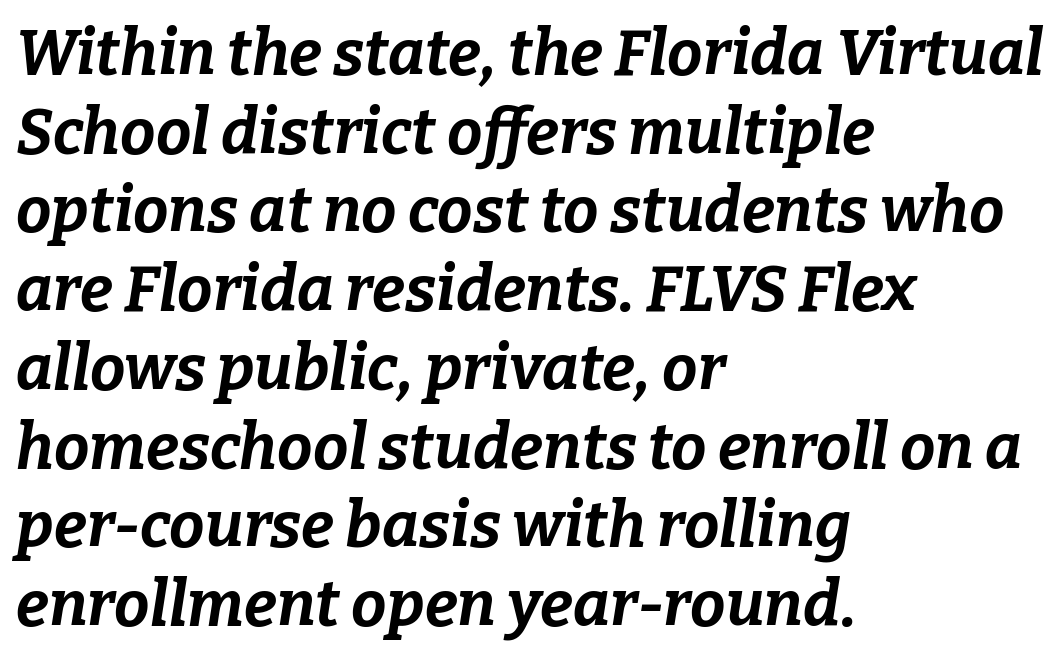
Q: Is the text bold? A: Yes.
Q: Is the text italic (slanted)? A: Yes, it leans right by about 9 degrees.
Q: Is the text underlined? A: No.
Q: How is the paragraph aligned? A: Left-aligned.
Q: Is the spacing between letters normal or unusually wide? A: Normal.
Q: Is the spacing between lines tight, normal or loose? A: Normal.
Q: Width (condensed, normal, or wide)? A: Normal.
Q: Stroke contrast? A: Low.
Q: x-height? A: Medium.
Q: Monospaced? A: No.
